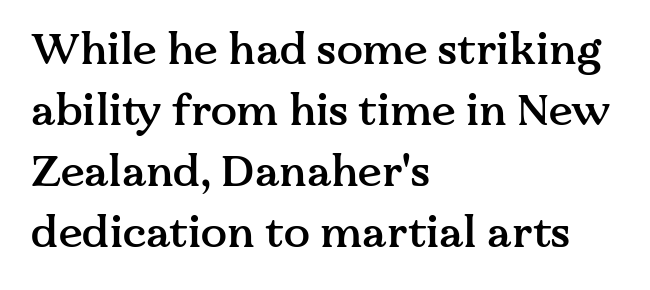
{"serif": "yes", "italic": "no", "bold": "semi", "weight": "semibold", "width": "normal", "stroke_contrast": "medium", "x_height": "medium", "monospaced": "no", "underline": "no", "align": "left", "line_spacing": "normal", "line_spacing_ratio": 1.42, "letter_spacing": "normal", "letter_spacing_em": 0.0, "glyph_px": 43}
